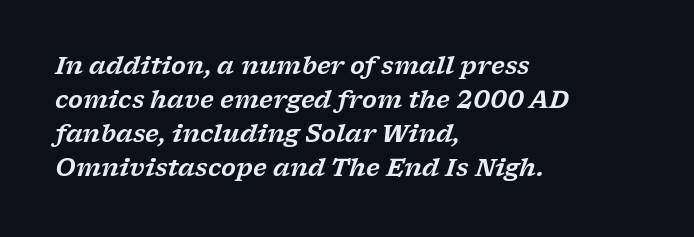
{"italic": "yes", "lean": "right", "slant_degrees": 17, "underline": "no", "align": "left", "line_spacing": "normal", "line_spacing_ratio": 1.41, "letter_spacing": "normal", "letter_spacing_em": 0.0, "glyph_px": 24}
